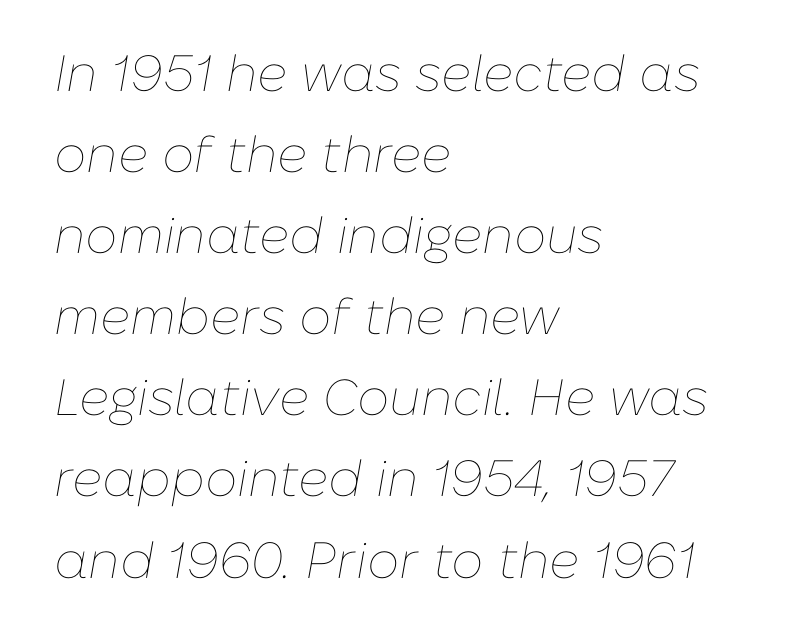
Q: Is the text bold? A: No.
Q: Is the text italic (slanted)? A: Yes, it leans right by about 10 degrees.
Q: Is the text underlined? A: No.
Q: How is the paragraph aligned? A: Left-aligned.
Q: Is the spacing between letters normal or unusually wide? A: Normal.
Q: Is the spacing between lines tight, normal or loose? A: Normal.
Q: Width (condensed, normal, or wide)? A: Normal.
Q: Stroke contrast? A: Low.
Q: x-height? A: Medium.
Q: Monospaced? A: No.
